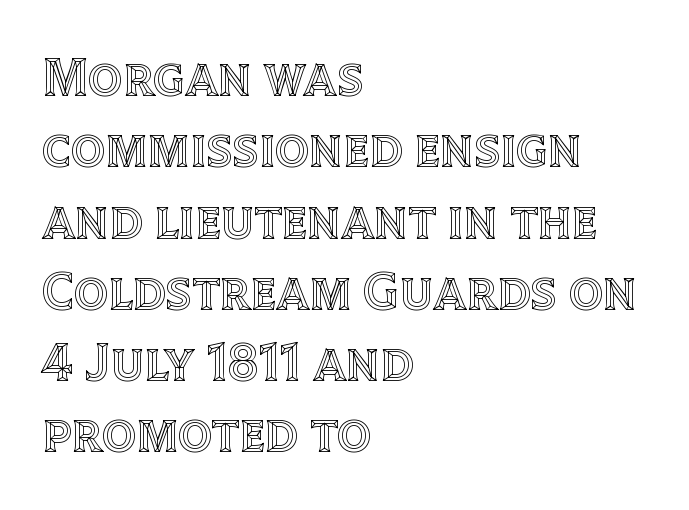
The image shows 54 px text type, upright; set left-aligned, normal line spacing (1.32x), normal letter spacing, not underlined; a large x-height.
